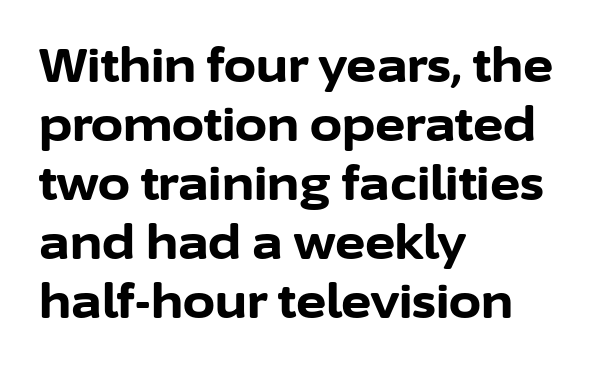
The image shows 46 px bold sans-serif type, upright; set left-aligned, normal line spacing (1.28x), normal letter spacing, not underlined; low stroke contrast and a medium x-height.
